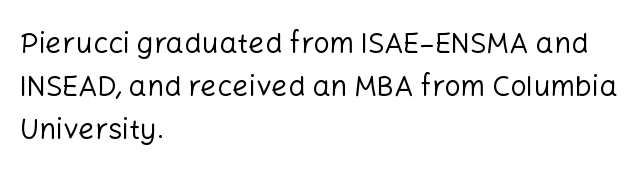
The image shows 29 px regular-weight sans-serif type, upright; set left-aligned, normal line spacing (1.48x), normal letter spacing, not underlined; low stroke contrast and a medium x-height.
